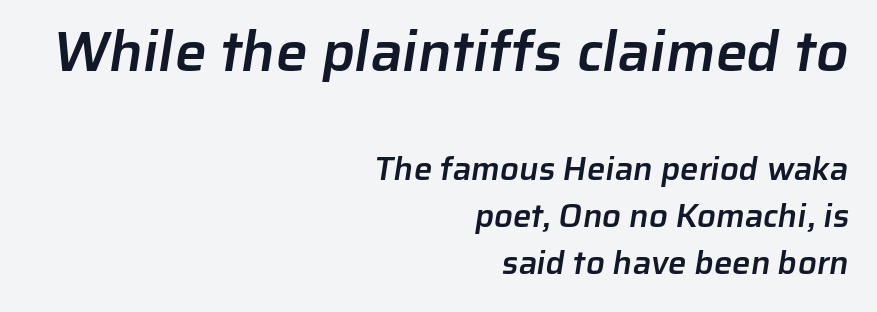
Leading: standard. The words here are not underlined. This layout puts the oversized block above and the modest block below. This is sans-serif lettering, the kind often seen on screens and signage.
